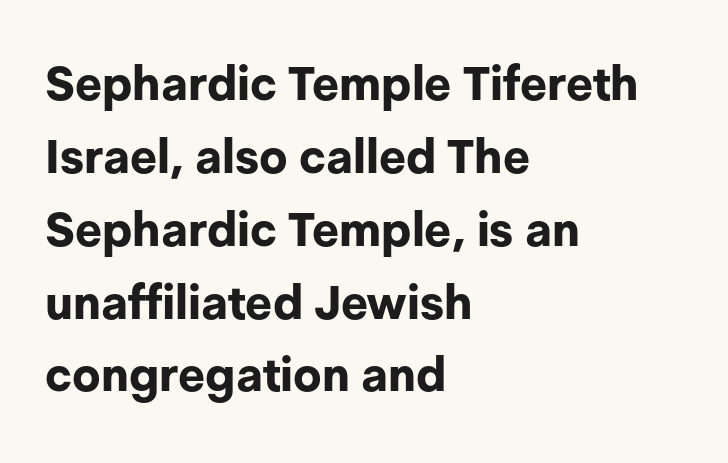
Q: Is the text bold? A: Yes.
Q: Is the text italic (slanted)? A: No, it is upright.
Q: Is the typeface a serif or a sans-serif typeface? A: Sans-serif.
Q: Is the text underlined? A: No.
Q: How is the paragraph aligned? A: Left-aligned.
Q: Is the spacing between letters normal or unusually wide? A: Normal.
Q: Is the spacing between lines tight, normal or loose? A: Normal.
Q: Width (condensed, normal, or wide)? A: Normal.
Q: Stroke contrast? A: Low.
Q: x-height? A: Medium.
Q: Monospaced? A: No.
